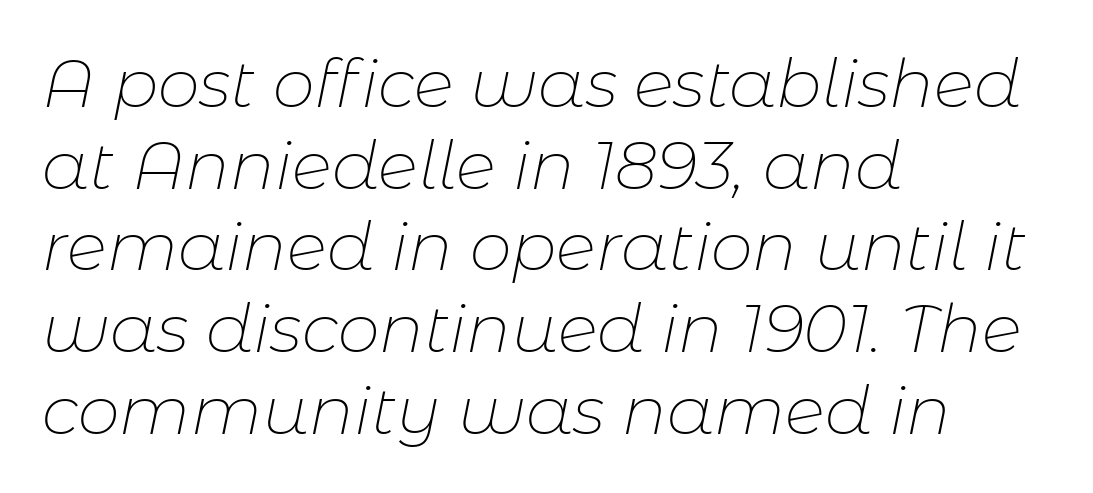
Q: Is the text bold? A: No.
Q: Is the text italic (slanted)? A: Yes, it leans right by about 11 degrees.
Q: Is the text underlined? A: No.
Q: How is the paragraph aligned? A: Left-aligned.
Q: Is the spacing between letters normal or unusually wide? A: Normal.
Q: Width (condensed, normal, or wide)? A: Normal.
Q: Stroke contrast? A: Low.
Q: x-height? A: Medium.
Q: Monospaced? A: No.
